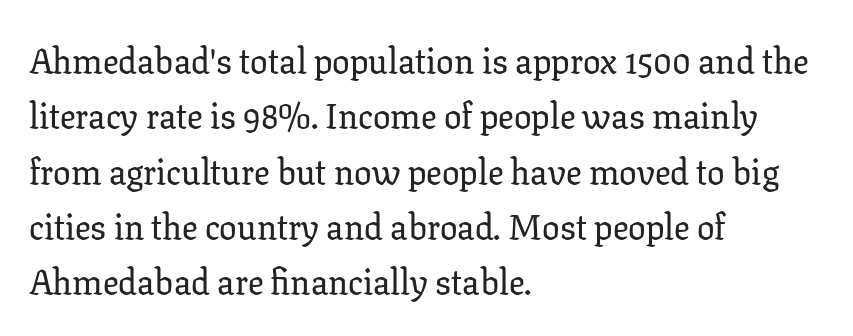
Quick note: interline space is typical. Characters follow at the spacing the type designer built in. The font's upright variant was chosen for this text. Underlining? Definitely not there.
